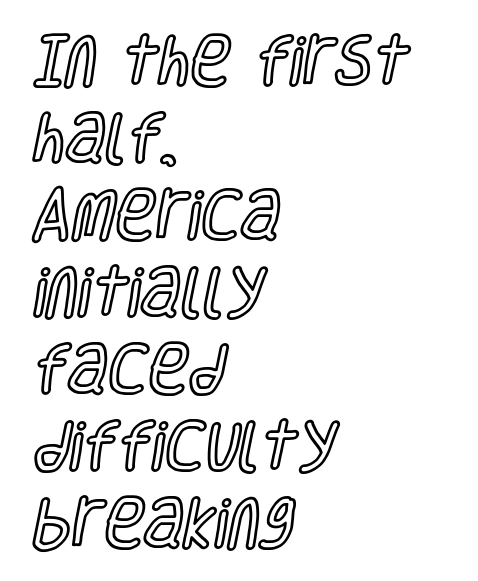
Q: Is the text italic (slanted)? A: Yes.
Q: Is the text underlined? A: No.
Q: How is the paragraph aligned? A: Left-aligned.
Q: Is the spacing between letters normal or unusually wide? A: Normal.
Q: Is the spacing between lines tight, normal or loose? A: Normal.
Q: Width (condensed, normal, or wide)? A: Condensed.
Q: x-height? A: Large.
Q: Monospaced? A: No.
